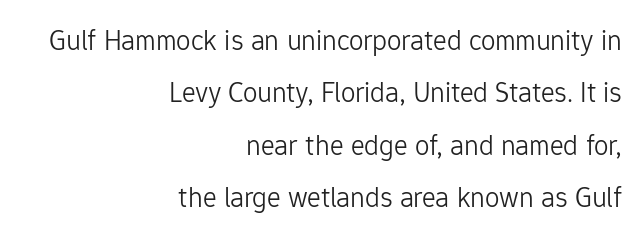
Notice how the stems are strictly vertical — no italics here. Decoration check: the copy has no underline. The face used here is rendered with its standard letterfit. Nothing heavy about these letters — not bold at all.
